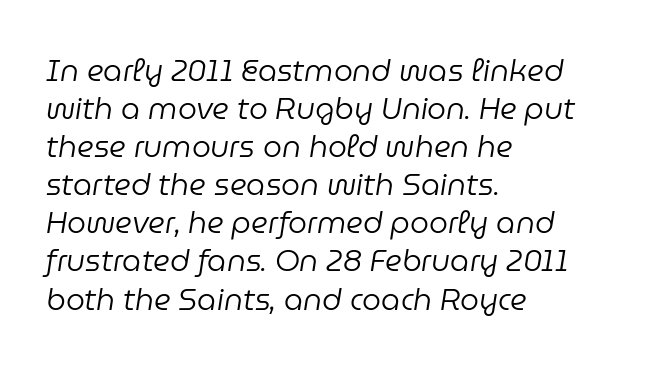
{"italic": "yes", "lean": "right", "slant_degrees": 9, "bold": "no", "weight": "regular", "width": "normal", "stroke_contrast": "low", "x_height": "medium", "monospaced": "no", "underline": "no", "align": "left", "line_spacing": "normal", "line_spacing_ratio": 1.27, "letter_spacing": "normal", "letter_spacing_em": 0.0, "glyph_px": 30}
